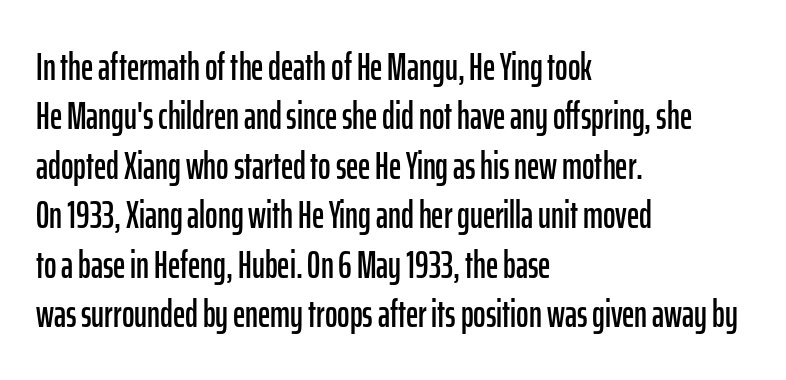
The image shows 38 px condensed sans-serif type, upright; set left-aligned, normal line spacing (1.3x), normal letter spacing, not underlined; low stroke contrast and a medium x-height.
